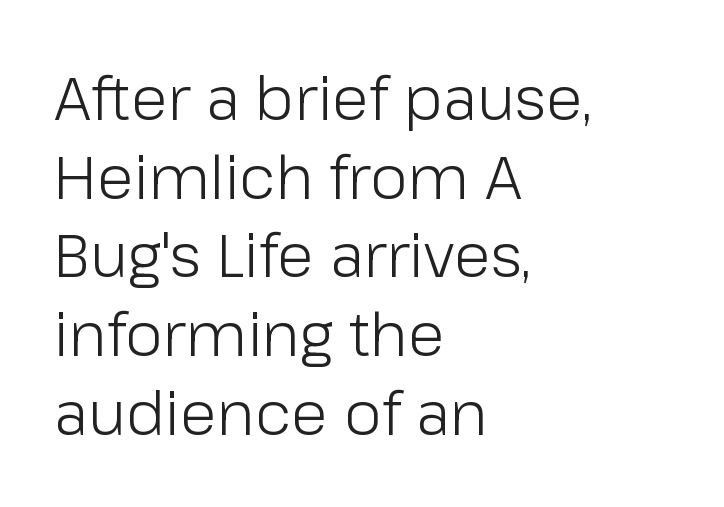
The image shows 61 px light sans-serif type, upright; set left-aligned, normal line spacing (1.29x), normal letter spacing, not underlined; low stroke contrast and a medium x-height.
